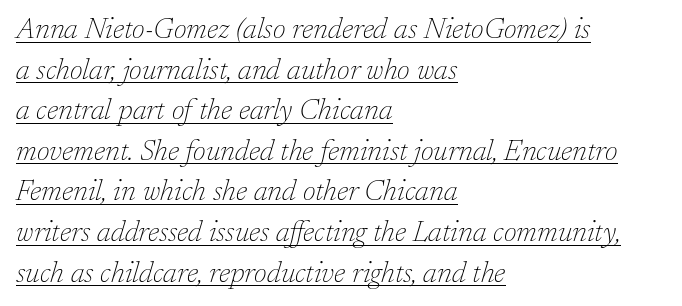
Q: Is the text bold? A: No.
Q: Is the text italic (slanted)? A: Yes, it leans right by about 17 degrees.
Q: Is the typeface a serif or a sans-serif typeface? A: Serif.
Q: Is the text underlined? A: Yes.
Q: How is the paragraph aligned? A: Left-aligned.
Q: Is the spacing between letters normal or unusually wide? A: Normal.
Q: Is the spacing between lines tight, normal or loose? A: Normal.
Q: Width (condensed, normal, or wide)? A: Normal.
Q: Stroke contrast? A: Low.
Q: x-height? A: Medium.
Q: Monospaced? A: No.
